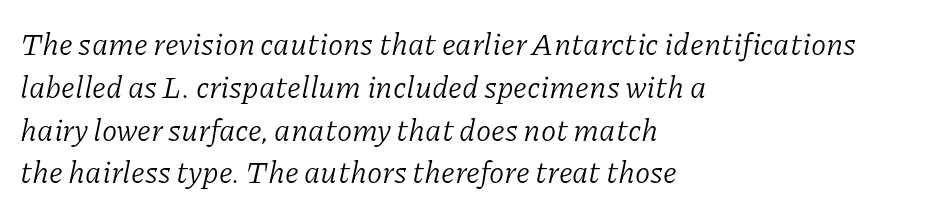
Vertical stems look standard width or narrower in stroke. The rendering shows small feet on the letterforms — a serif design. The letters advance in unequal steps, a hallmark of proportional type. Words appear dense and cohesive because spacing is normal. Beneath every word, the page is bare.
